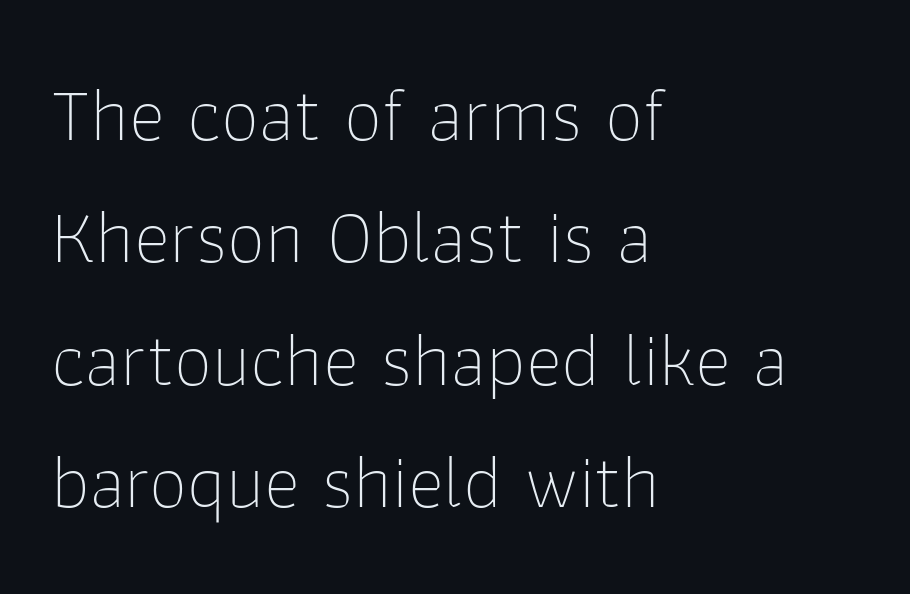
{"serif": "no", "italic": "no", "bold": "no", "weight": "thin", "width": "normal", "stroke_contrast": "low", "x_height": "medium", "monospaced": "no", "underline": "no", "align": "left", "line_spacing": "normal", "line_spacing_ratio": 1.59, "letter_spacing": "normal", "letter_spacing_em": 0.0, "glyph_px": 77}
